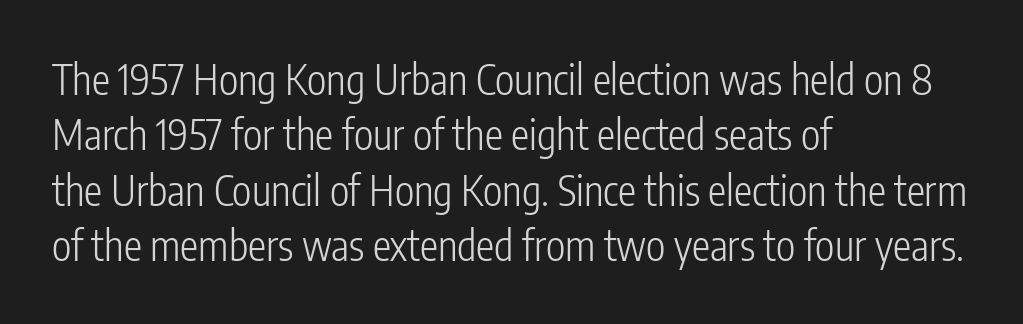
{"serif": "no", "italic": "no", "bold": "no", "weight": "light", "width": "condensed", "stroke_contrast": "low", "x_height": "medium", "monospaced": "no", "underline": "no", "align": "left", "line_spacing": "normal", "line_spacing_ratio": 1.35, "letter_spacing": "normal", "letter_spacing_em": 0.0, "glyph_px": 41}
